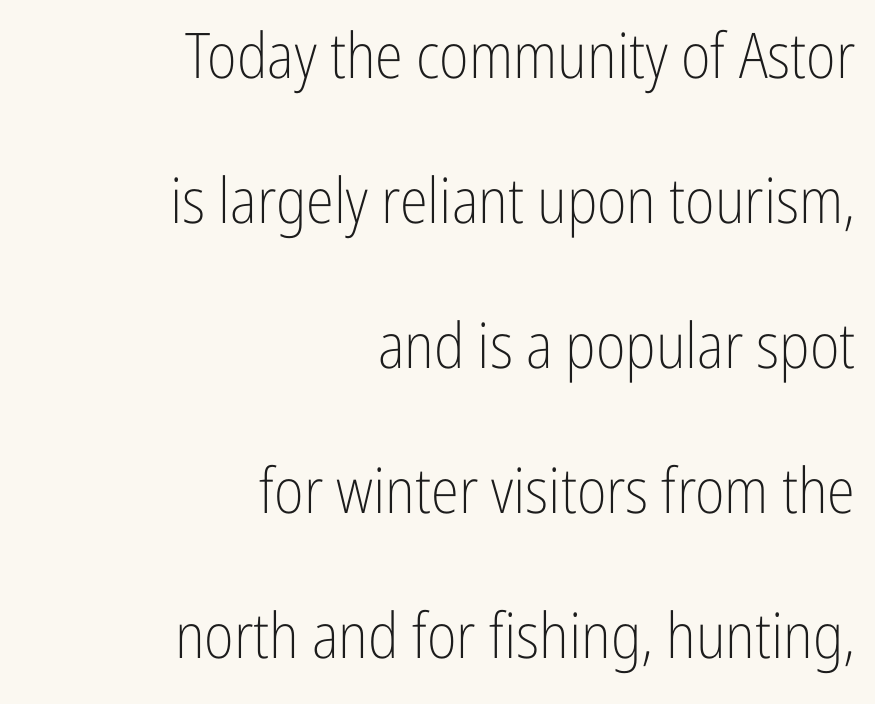
Q: Is the text bold? A: No.
Q: Is the text italic (slanted)? A: No, it is upright.
Q: Is the typeface a serif or a sans-serif typeface? A: Sans-serif.
Q: Is the text underlined? A: No.
Q: How is the paragraph aligned? A: Right-aligned.
Q: Is the spacing between letters normal or unusually wide? A: Normal.
Q: Is the spacing between lines tight, normal or loose? A: Loose.
Q: Width (condensed, normal, or wide)? A: Condensed.
Q: Stroke contrast? A: Low.
Q: x-height? A: Medium.
Q: Monospaced? A: No.
